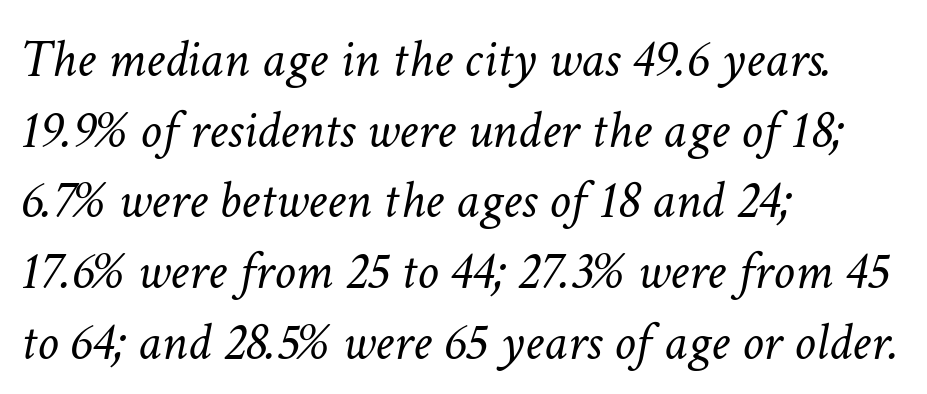
The image shows 54 px light type, italic (leaning right); set left-aligned, normal line spacing (1.31x), normal letter spacing, not underlined; low stroke contrast and a medium x-height.
